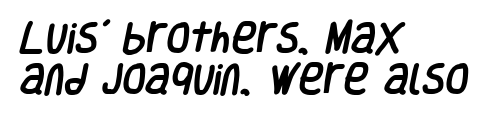
{"serif": "no", "width": "condensed", "stroke_contrast": "low", "x_height": "large", "monospaced": "no", "underline": "no", "align": "left", "line_spacing_ratio": 1.21, "letter_spacing": "normal", "letter_spacing_em": 0.0, "glyph_px": 34}
